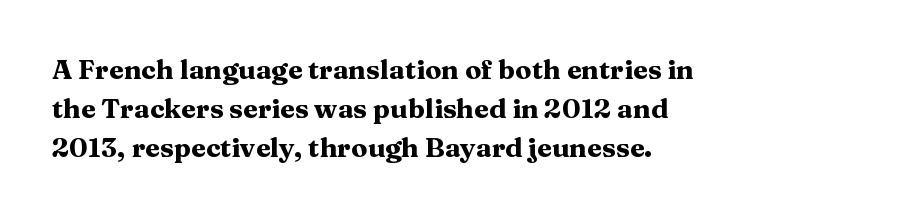
The typography opts for an upright posture over an oblique one. The face used here has the dense, thick strokes of a bold. Words float on clear page, feet unadorned. The typesetter chose a ragged-right arrangement here.
